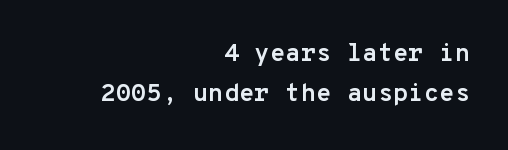
Q: Is the text bold? A: Yes.
Q: Is the text italic (slanted)? A: No, it is upright.
Q: Is the text underlined? A: No.
Q: How is the paragraph aligned? A: Right-aligned.
Q: Is the spacing between letters normal or unusually wide? A: Normal.
Q: Is the spacing between lines tight, normal or loose? A: Normal.
